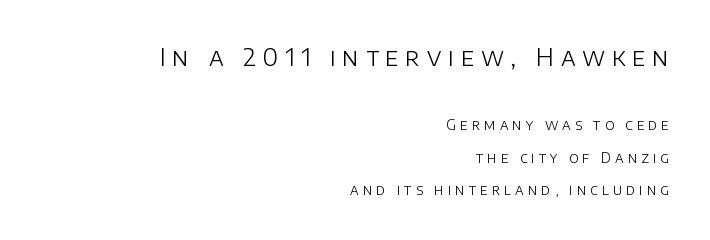
The image shows 24 px text type, upright; set right-aligned, loose line spacing (2.3x), unusually wide letter spacing (+0.28 em), not underlined; the first (top) block is 1.71x larger.
